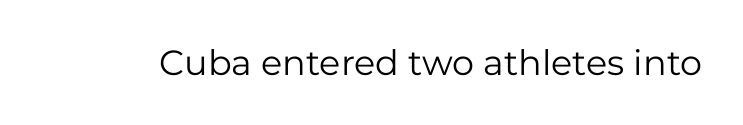
The image shows 35 px regular-weight sans-serif type, upright; set normal letter spacing, not underlined; low stroke contrast and a medium x-height.
